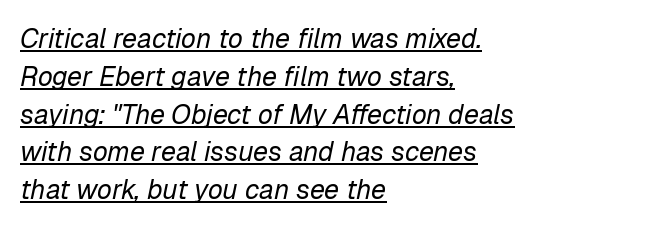
Q: Is the text bold? A: No.
Q: Is the text italic (slanted)? A: Yes, it leans right by about 12 degrees.
Q: Is the text underlined? A: Yes.
Q: How is the paragraph aligned? A: Left-aligned.
Q: Is the spacing between letters normal or unusually wide? A: Normal.
Q: Is the spacing between lines tight, normal or loose? A: Normal.
